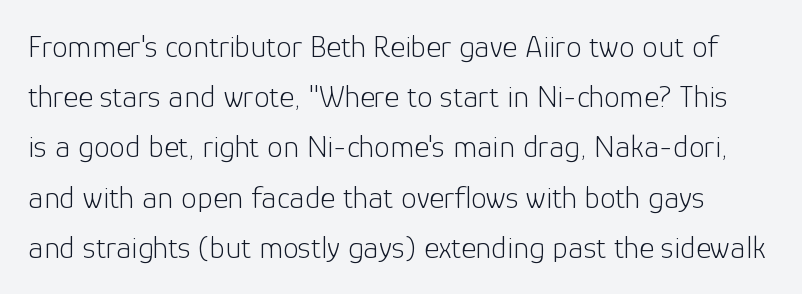
No word sits above an underline. Honestly, the row spacing looks completely unremarkable. Varying glyph widths throughout — classic text-font behaviour. These lines were composed using upright roman letters.
